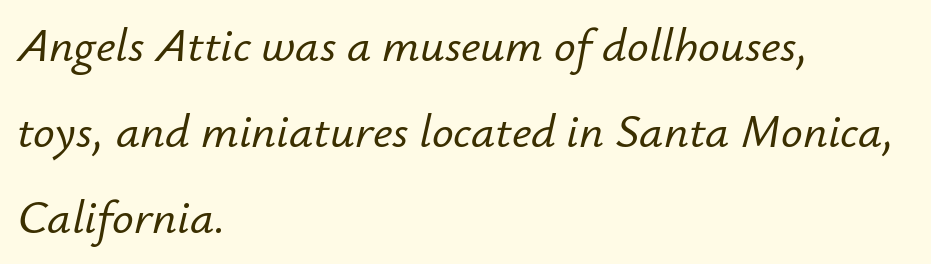
No word sits above an underline. Left-aligned paragraph, ragged on the right. The lettering tilts uniformly, giving the passage an italic look. A typesetter would call this proportional, since set widths differ per character. Default kerning and tracking; the words read as compact shapes.
